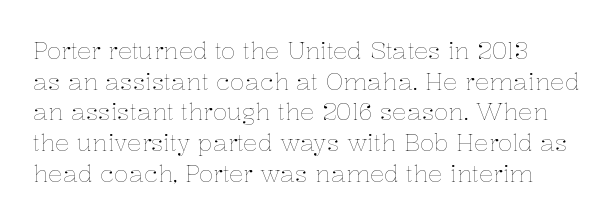
Q: Is the text bold? A: No.
Q: Is the text italic (slanted)? A: No, it is upright.
Q: Is the text underlined? A: No.
Q: Is the spacing between letters normal or unusually wide? A: Normal.
Q: Is the spacing between lines tight, normal or loose? A: Normal.
